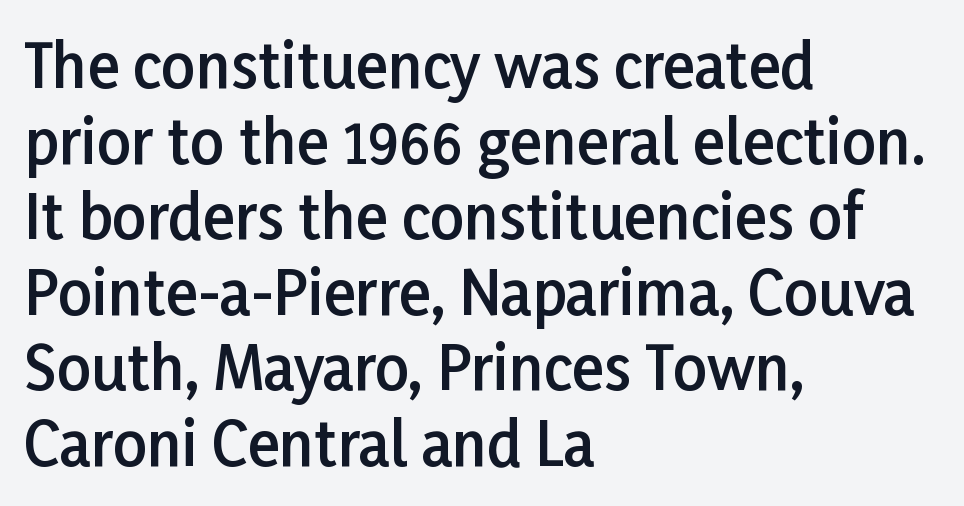
Q: Is the text bold? A: Semi-bold.
Q: Is the text italic (slanted)? A: No, it is upright.
Q: Is the typeface a serif or a sans-serif typeface? A: Sans-serif.
Q: Is the text underlined? A: No.
Q: How is the paragraph aligned? A: Left-aligned.
Q: Is the spacing between letters normal or unusually wide? A: Normal.
Q: Is the spacing between lines tight, normal or loose? A: Normal.
Q: Width (condensed, normal, or wide)? A: Normal.
Q: Stroke contrast? A: Low.
Q: x-height? A: Medium.
Q: Monospaced? A: No.
